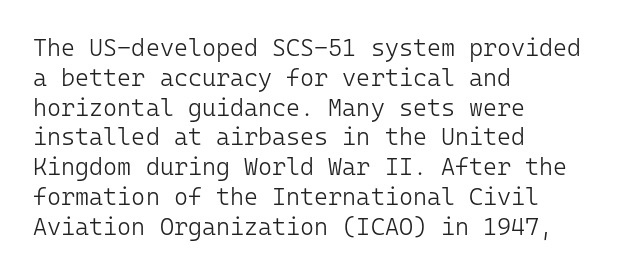
If you drew a line through each stem, it would be perfectly vertical. Tracking value appears to be zero — textbook default spacing. The rag falls on the right side of this text block. The face looks like a standard text weight, possibly lighter. The string is rendered with underlining switched off.
